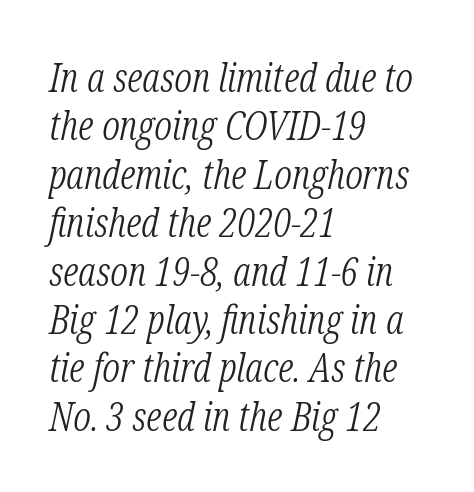
{"serif": "yes", "italic": "yes", "lean": "right", "slant_degrees": 12, "bold": "no", "weight": "light", "width": "condensed", "stroke_contrast": "low", "x_height": "medium", "monospaced": "no", "underline": "no", "align": "left", "line_spacing_ratio": 1.21, "letter_spacing": "normal", "letter_spacing_em": 0.0, "glyph_px": 40}
